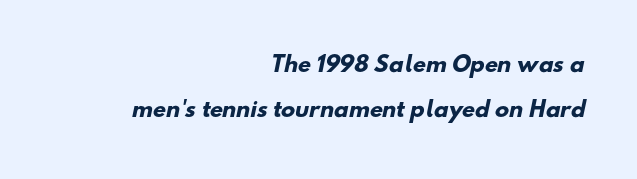
Q: Is the text bold? A: Yes.
Q: Is the text underlined? A: No.
Q: How is the paragraph aligned? A: Right-aligned.
Q: Is the spacing between letters normal or unusually wide? A: Normal.
Q: Is the spacing between lines tight, normal or loose? A: Loose.
